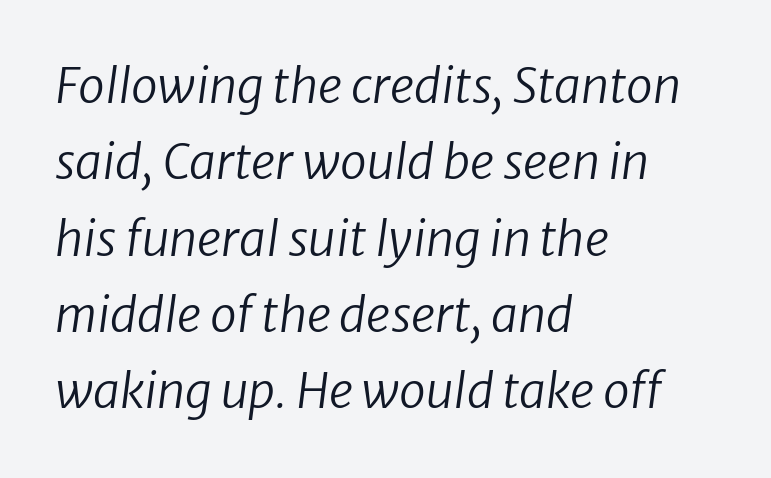
The image shows 48 px regular-weight type, italic (leaning right); set left-aligned, normal line spacing (1.59x), normal letter spacing, not underlined; low stroke contrast and a medium x-height.
